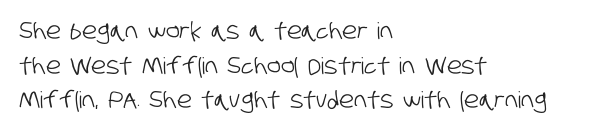
Inter-character spacing is left at the font's built-in metrics. The rendering uses a moderate line-height, typical for paragraphs. Plain, unruled lines of type. The typesetter chose a ragged-right arrangement here.
